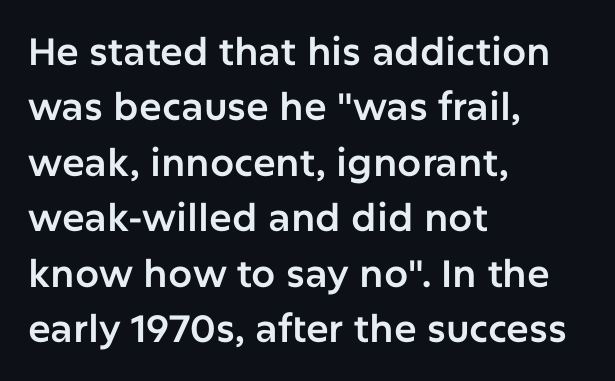
Q: Is the text italic (slanted)? A: No, it is upright.
Q: Is the typeface a serif or a sans-serif typeface? A: Sans-serif.
Q: Is the text underlined? A: No.
Q: How is the paragraph aligned? A: Left-aligned.
Q: Is the spacing between letters normal or unusually wide? A: Normal.
Q: Is the spacing between lines tight, normal or loose? A: Normal.
Q: Width (condensed, normal, or wide)? A: Normal.
Q: Stroke contrast? A: Low.
Q: x-height? A: Medium.
Q: Monospaced? A: No.
